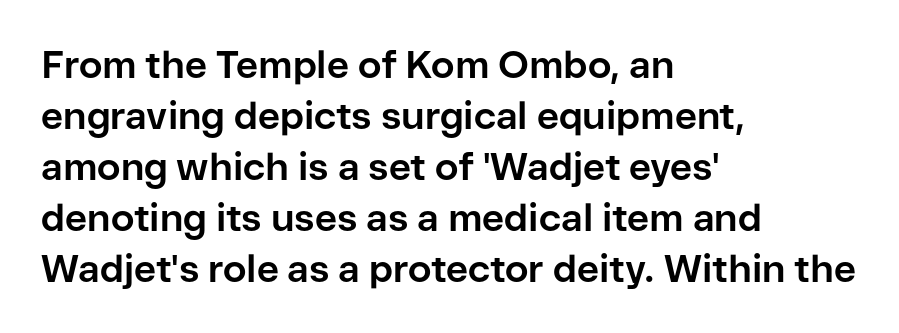
The text was rendered using a sans face with plain stroke endings. The lines sit at an ordinary, default distance from one another. Glance below the letters and you will spot only blank space. Its strokes are broad and dark, the hallmark of bold type.
